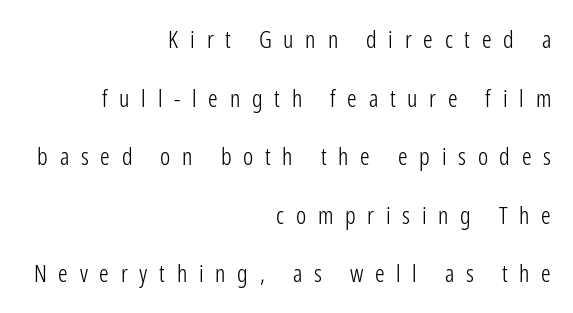
The typography opts for an upright posture over an oblique one. Plain, unruled lines of type. Short note: letters widely spaced. Notice the wide empty band between every row — that's loose leading. A flush-right, rag-left setting is used for this passage.
